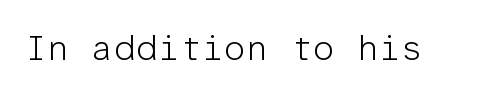
The image shows 35 px light sans-serif type, upright, monospaced; set normal letter spacing, not underlined; low stroke contrast and a medium x-height.
